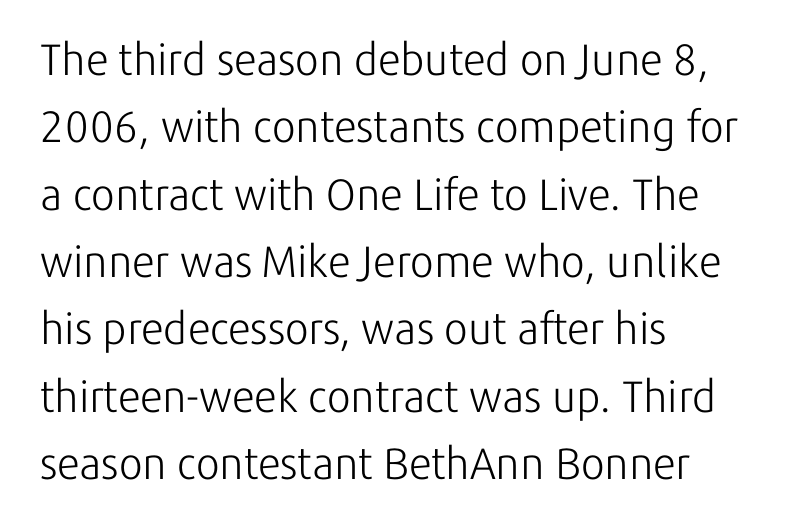
Q: Is the text bold? A: No.
Q: Is the text italic (slanted)? A: No, it is upright.
Q: Is the typeface a serif or a sans-serif typeface? A: Sans-serif.
Q: Is the text underlined? A: No.
Q: How is the paragraph aligned? A: Left-aligned.
Q: Is the spacing between letters normal or unusually wide? A: Normal.
Q: Is the spacing between lines tight, normal or loose? A: Normal.
Q: Width (condensed, normal, or wide)? A: Normal.
Q: Stroke contrast? A: Low.
Q: x-height? A: Medium.
Q: Monospaced? A: No.
